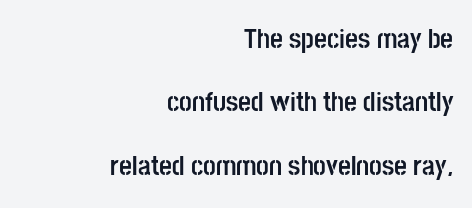
Q: Is the text bold? A: Yes.
Q: Is the text italic (slanted)? A: No, it is upright.
Q: Is the typeface a serif or a sans-serif typeface? A: Sans-serif.
Q: Is the text underlined? A: No.
Q: How is the paragraph aligned? A: Right-aligned.
Q: Is the spacing between letters normal or unusually wide? A: Normal.
Q: Is the spacing between lines tight, normal or loose? A: Loose.
Q: Width (condensed, normal, or wide)? A: Condensed.
Q: Stroke contrast? A: Low.
Q: x-height? A: Large.
Q: Monospaced? A: No.
